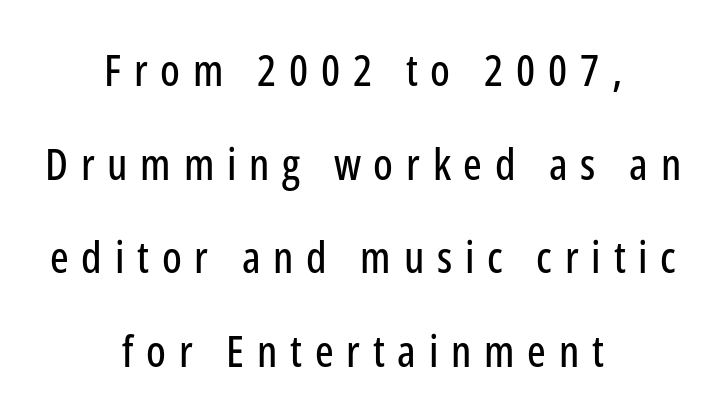
The image shows 44 px condensed sans-serif type, upright; set centered, loose line spacing (2.13x), unusually wide letter spacing (+0.29 em), not underlined; low stroke contrast and a medium x-height.
